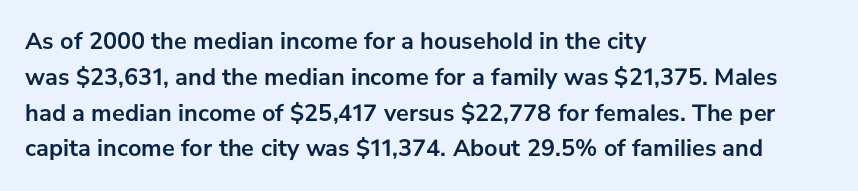
The image shows 24 px bold type, upright; set left-aligned, normal line spacing (1.49x), normal letter spacing, not underlined.
